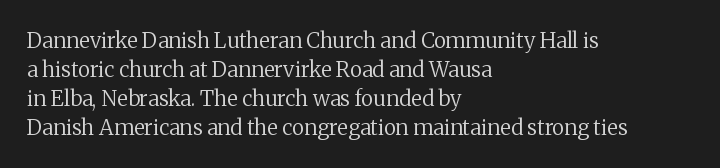
Letters rest on an invisible, unmarked baseline. Heaviness? Minimal to ordinary, like unemphasized prose. The rendering anchors every line to the left-hand side. The line-height multiplier appears to be the usual default.
